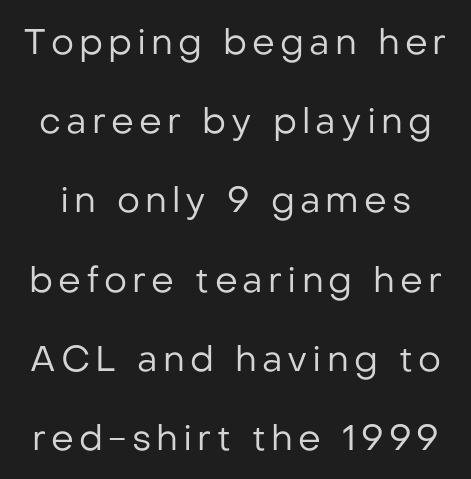
Q: Is the text bold? A: No.
Q: Is the text italic (slanted)? A: No, it is upright.
Q: Is the typeface a serif or a sans-serif typeface? A: Sans-serif.
Q: Is the text underlined? A: No.
Q: Is the spacing between lines tight, normal or loose? A: Loose.
Q: Width (condensed, normal, or wide)? A: Normal.
Q: Stroke contrast? A: Low.
Q: x-height? A: Medium.
Q: Monospaced? A: No.
